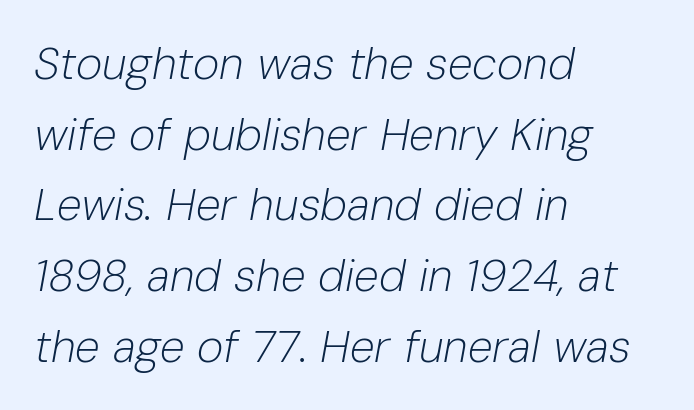
You can tell it's italic because the verticals aren't actually vertical. The baseline area is clear. The face used here is proportionally spaced, like ordinary book or web type. Ink coverage per letter is moderate at most. Line spacing here is normal.
